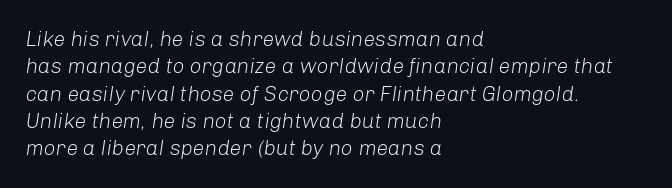
The image shows 21 px text type, italic (leaning right); set left-aligned, normal line spacing (1.3x), normal letter spacing, not underlined.
